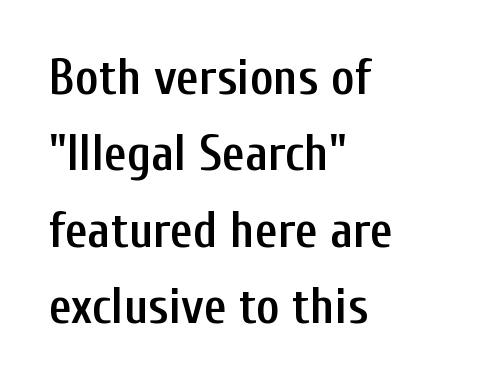
The image shows 50 px semibold, condensed sans-serif type, upright; set left-aligned, normal line spacing (1.53x), normal letter spacing, not underlined; low stroke contrast and a medium x-height.
